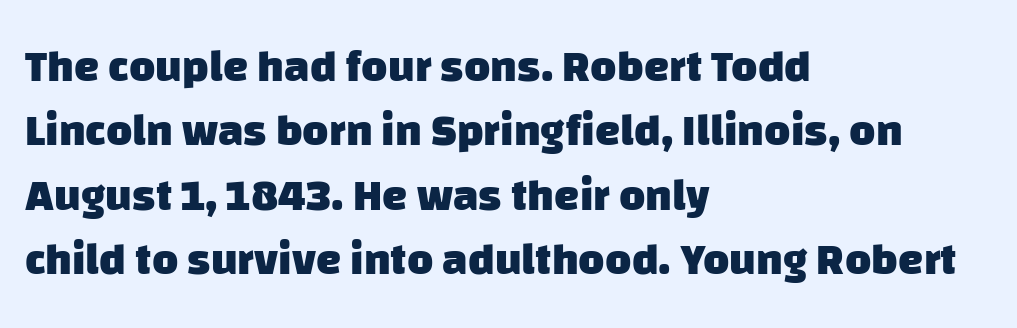
The image shows 45 px heavy sans-serif type; set left-aligned, normal line spacing (1.43x), normal letter spacing, not underlined; low stroke contrast and a large x-height.
